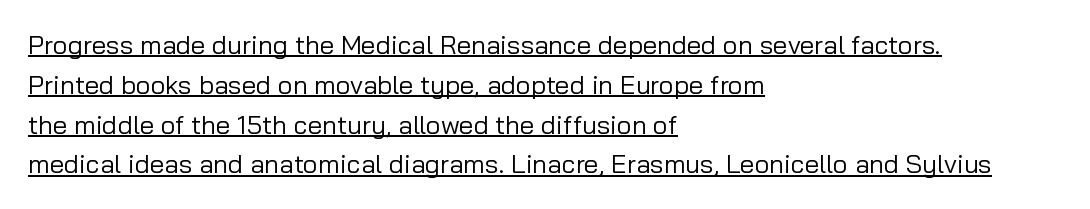
Q: Is the text bold? A: No.
Q: Is the text italic (slanted)? A: No, it is upright.
Q: Is the text underlined? A: Yes.
Q: How is the paragraph aligned? A: Left-aligned.
Q: Is the spacing between letters normal or unusually wide? A: Normal.
Q: Is the spacing between lines tight, normal or loose? A: Normal.
